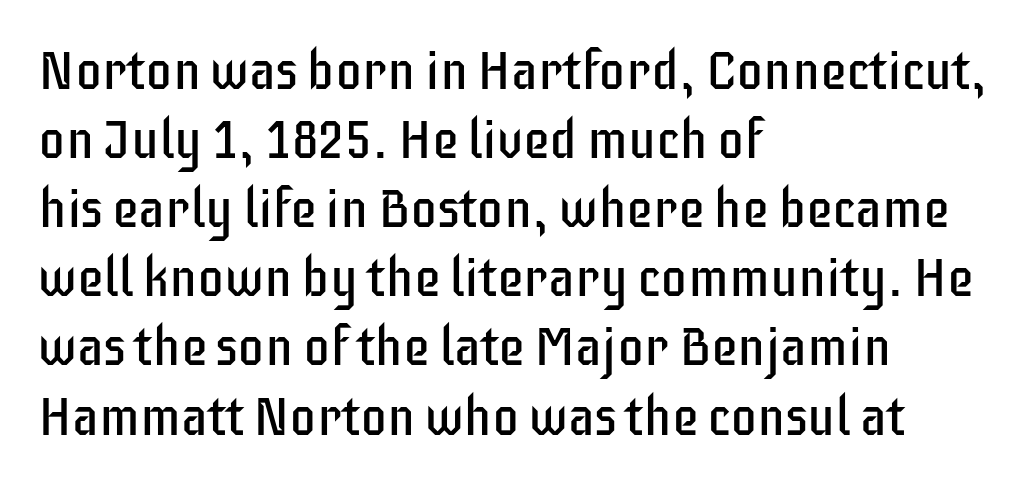
Q: Is the text bold? A: No.
Q: Is the text italic (slanted)? A: No, it is upright.
Q: Is the typeface a serif or a sans-serif typeface? A: Sans-serif.
Q: Is the text underlined? A: No.
Q: How is the paragraph aligned? A: Left-aligned.
Q: Is the spacing between letters normal or unusually wide? A: Normal.
Q: Is the spacing between lines tight, normal or loose? A: Normal.
Q: Width (condensed, normal, or wide)? A: Condensed.
Q: Stroke contrast? A: Low.
Q: x-height? A: Large.
Q: Monospaced? A: No.
